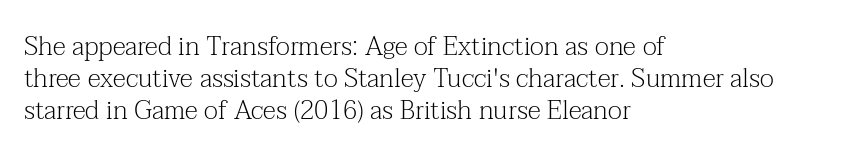
No letter is thick-stroked: the sample isn't bold. The lettering stays uniformly vertical, giving the passage a roman look. This sample uses plain, unmodified letter spacing. These lines stack with their left ends in a neat column. The gap between lines stays unmarked.
